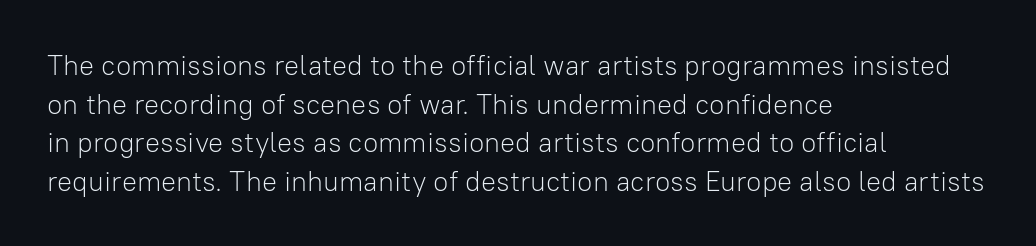
Q: Is the text bold? A: No.
Q: Is the text italic (slanted)? A: No, it is upright.
Q: Is the typeface a serif or a sans-serif typeface? A: Sans-serif.
Q: Is the text underlined? A: No.
Q: How is the paragraph aligned? A: Left-aligned.
Q: Is the spacing between letters normal or unusually wide? A: Normal.
Q: Is the spacing between lines tight, normal or loose? A: Normal.
Q: Width (condensed, normal, or wide)? A: Normal.
Q: Stroke contrast? A: Low.
Q: x-height? A: Medium.
Q: Monospaced? A: No.
